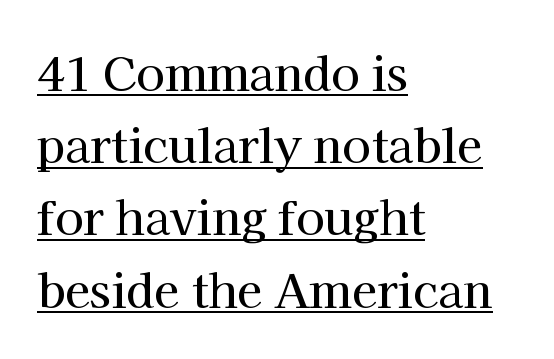
The image shows 46 px serif type, upright; set left-aligned, normal line spacing (1.57x), normal letter spacing, underlined; high stroke contrast and a medium x-height.
